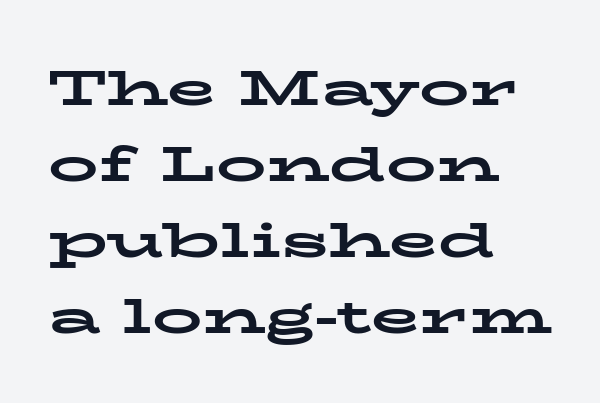
Left-aligned paragraph, ragged on the right. Regular leading. Words appear dense and cohesive because spacing is normal. Varying glyph widths throughout — classic text-font behaviour.
